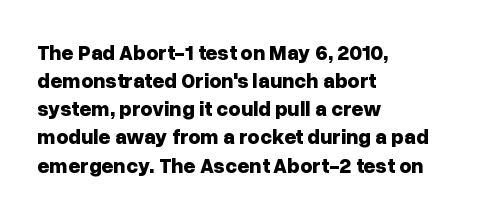
{"italic": "no", "bold": "yes", "underline": "no", "align": "left", "line_spacing": "normal", "line_spacing_ratio": 1.34, "letter_spacing": "normal", "letter_spacing_em": 0.0, "glyph_px": 21}
